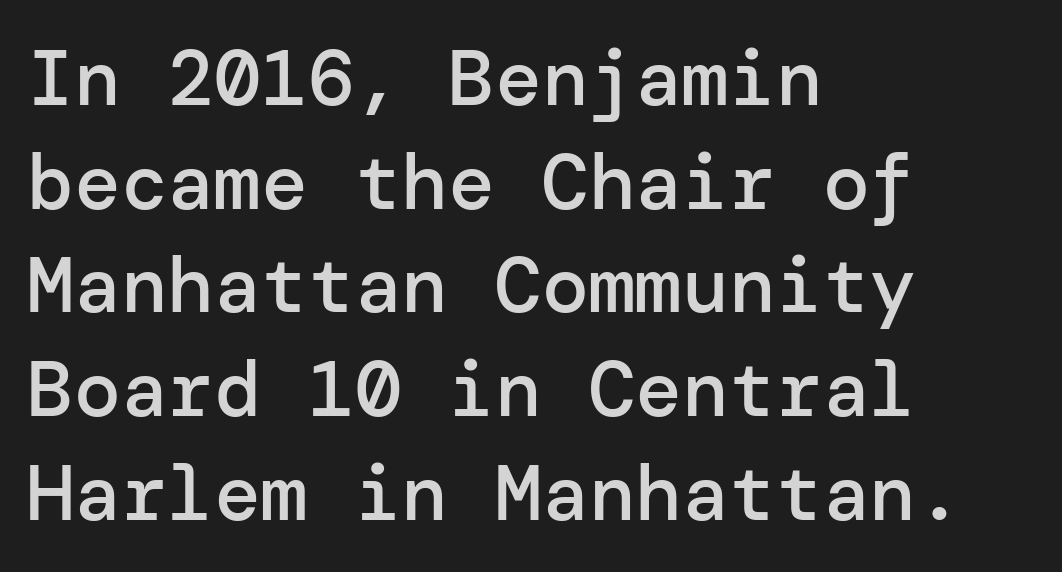
{"serif": "no", "italic": "no", "bold": "semi", "weight": "semibold", "width": "normal", "stroke_contrast": "low", "x_height": "medium", "underline": "no", "align": "left", "line_spacing": "normal", "line_spacing_ratio": 1.33, "letter_spacing": "normal", "letter_spacing_em": 0.0, "glyph_px": 78}
